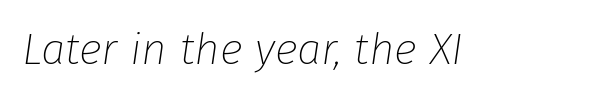
Q: Is the text bold? A: No.
Q: Is the text italic (slanted)? A: Yes, it leans right by about 8 degrees.
Q: Is the text underlined? A: No.
Q: Is the spacing between letters normal or unusually wide? A: Normal.
Q: Width (condensed, normal, or wide)? A: Normal.
Q: Stroke contrast? A: Low.
Q: x-height? A: Medium.
Q: Monospaced? A: No.
